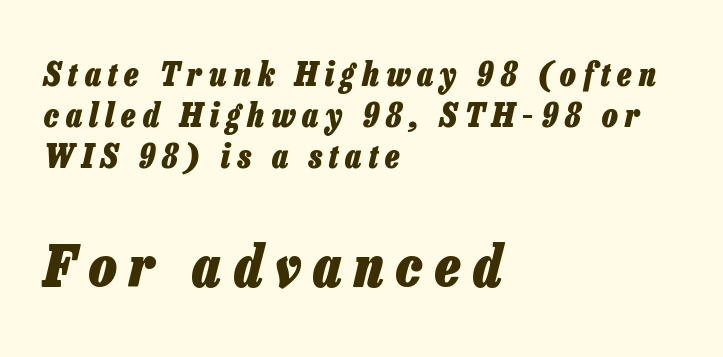
Pretty heavy lettering here — definitely bold. Summary of vertical rhythm: regular, with standard interline spacing. Decoration check: the copy has no underline. Looking at the ascenders, they clearly lean.
